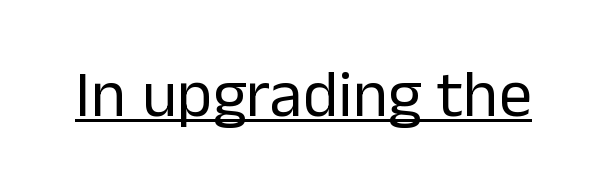
Q: Is the text bold? A: No.
Q: Is the text italic (slanted)? A: No, it is upright.
Q: Is the typeface a serif or a sans-serif typeface? A: Sans-serif.
Q: Is the text underlined? A: Yes.
Q: Is the spacing between letters normal or unusually wide? A: Normal.
Q: Width (condensed, normal, or wide)? A: Normal.
Q: Stroke contrast? A: Low.
Q: x-height? A: Medium.
Q: Monospaced? A: No.
